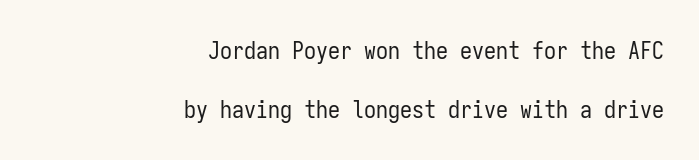
{"italic": "no", "bold": "no", "underline": "no", "align": "right", "line_spacing": "loose", "line_spacing_ratio": 2.44, "letter_spacing": "normal", "letter_spacing_em": 0.0, "glyph_px": 24}
